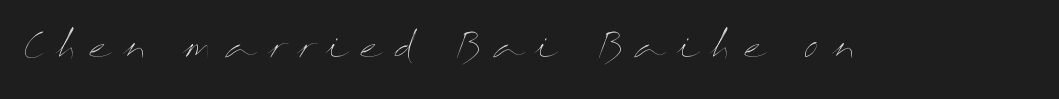
{"bold": "no", "weight": "thin", "width": "wide", "stroke_contrast": "medium", "x_height": "medium", "monospaced": "no", "underline": "no", "letter_spacing": "wide", "letter_spacing_em": 0.36, "glyph_px": 34}
